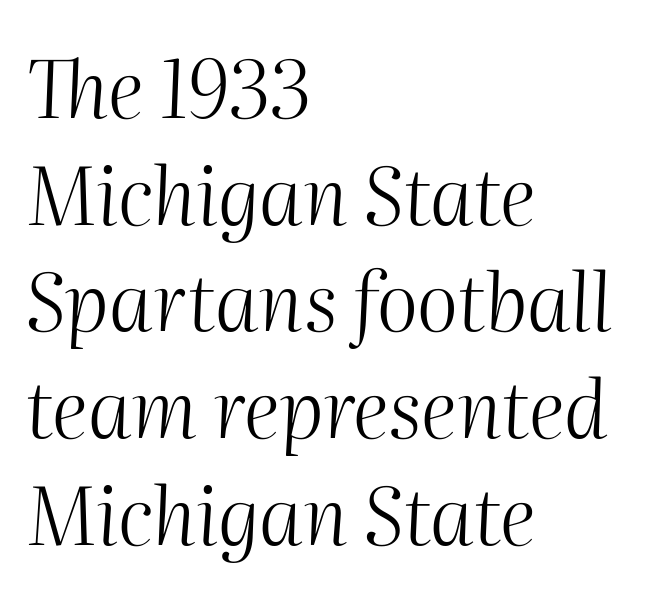
Q: Is the text bold? A: No.
Q: Is the text italic (slanted)? A: Yes, it leans right by about 2 degrees.
Q: Is the text underlined? A: No.
Q: How is the paragraph aligned? A: Left-aligned.
Q: Is the spacing between letters normal or unusually wide? A: Normal.
Q: Is the spacing between lines tight, normal or loose? A: Normal.
Q: Width (condensed, normal, or wide)? A: Normal.
Q: Stroke contrast? A: Medium.
Q: x-height? A: Medium.
Q: Monospaced? A: No.
